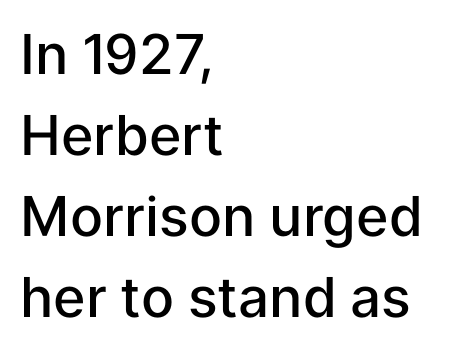
Q: Is the text bold? A: Semi-bold.
Q: Is the text italic (slanted)? A: No, it is upright.
Q: Is the typeface a serif or a sans-serif typeface? A: Sans-serif.
Q: Is the text underlined? A: No.
Q: How is the paragraph aligned? A: Left-aligned.
Q: Is the spacing between letters normal or unusually wide? A: Normal.
Q: Is the spacing between lines tight, normal or loose? A: Normal.
Q: Width (condensed, normal, or wide)? A: Normal.
Q: Stroke contrast? A: Low.
Q: x-height? A: Medium.
Q: Monospaced? A: No.
